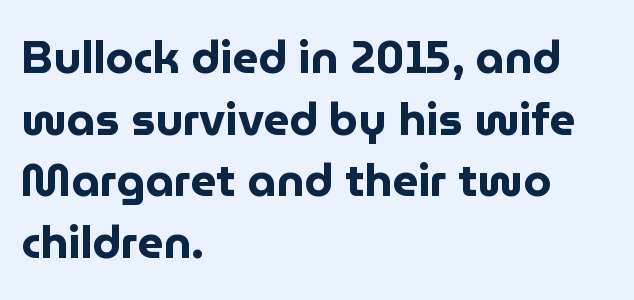
{"serif": "no", "italic": "no", "bold": "yes", "weight": "bold", "width": "normal", "stroke_contrast": "low", "x_height": "medium", "monospaced": "no", "underline": "no", "align": "left", "line_spacing": "normal", "line_spacing_ratio": 1.37, "letter_spacing": "normal", "letter_spacing_em": 0.0, "glyph_px": 45}
